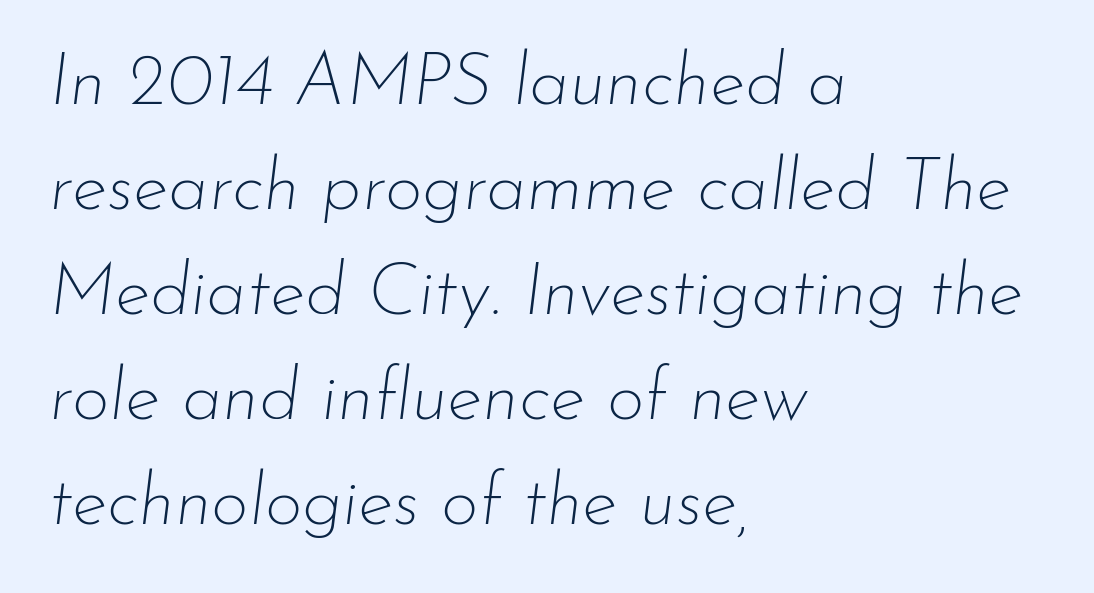
The image shows 73 px thin type, italic (leaning right); set left-aligned, normal line spacing (1.44x), normal letter spacing, not underlined; low stroke contrast and a small x-height.
